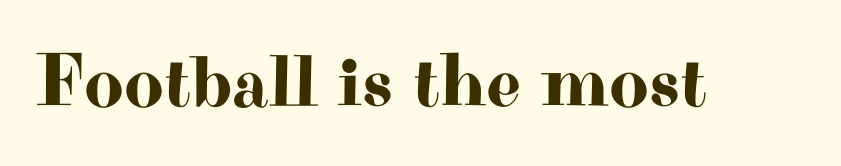
Q: Is the text italic (slanted)? A: No, it is upright.
Q: Is the typeface a serif or a sans-serif typeface? A: Serif.
Q: Is the text underlined? A: No.
Q: Is the spacing between letters normal or unusually wide? A: Normal.
Q: Width (condensed, normal, or wide)? A: Wide.
Q: Stroke contrast? A: High.
Q: x-height? A: Small.
Q: Monospaced? A: No.
